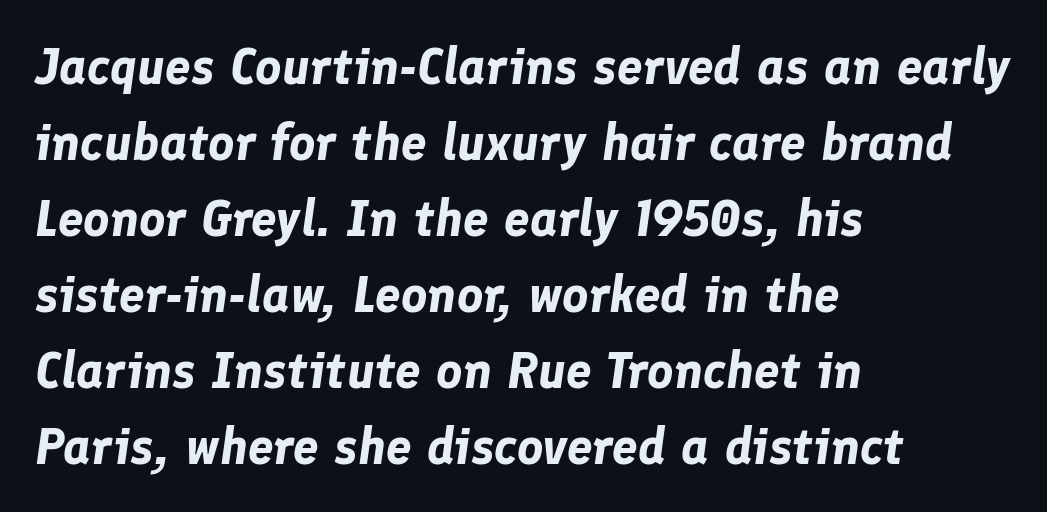
Q: Is the text bold? A: Yes.
Q: Is the text italic (slanted)? A: Yes, it leans right by about 8 degrees.
Q: Is the text underlined? A: No.
Q: How is the paragraph aligned? A: Left-aligned.
Q: Is the spacing between letters normal or unusually wide? A: Normal.
Q: Is the spacing between lines tight, normal or loose? A: Normal.
Q: Width (condensed, normal, or wide)? A: Normal.
Q: Stroke contrast? A: Low.
Q: x-height? A: Medium.
Q: Monospaced? A: No.
